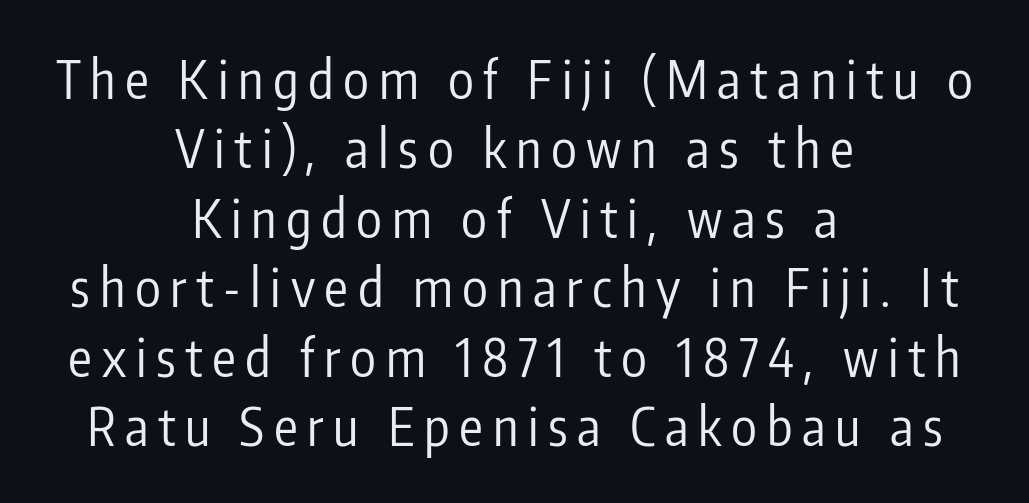
{"serif": "no", "italic": "no", "bold": "no", "weight": "regular", "width": "condensed", "stroke_contrast": "low", "x_height": "medium", "monospaced": "no", "underline": "no", "align": "center", "line_spacing": "normal", "line_spacing_ratio": 1.31, "glyph_px": 53}
